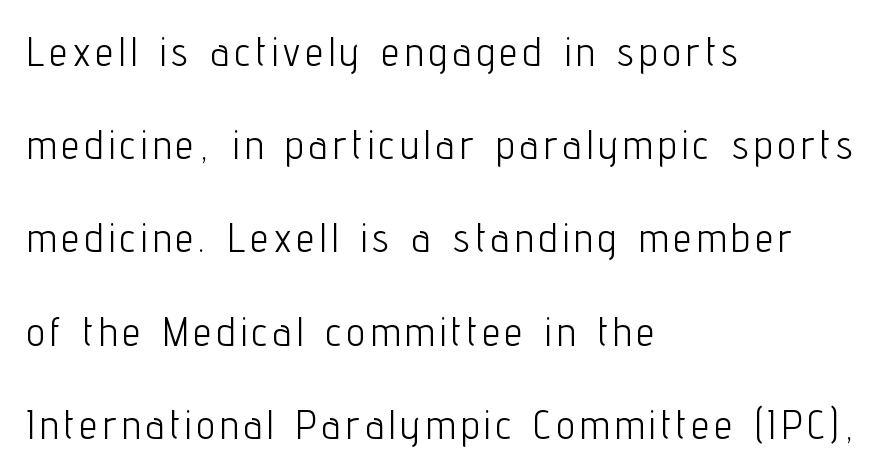
{"serif": "no", "italic": "no", "bold": "no", "weight": "light", "width": "condensed", "stroke_contrast": "low", "x_height": "medium", "monospaced": "no", "underline": "no", "align": "left", "line_spacing": "loose", "line_spacing_ratio": 2.33, "glyph_px": 40}
